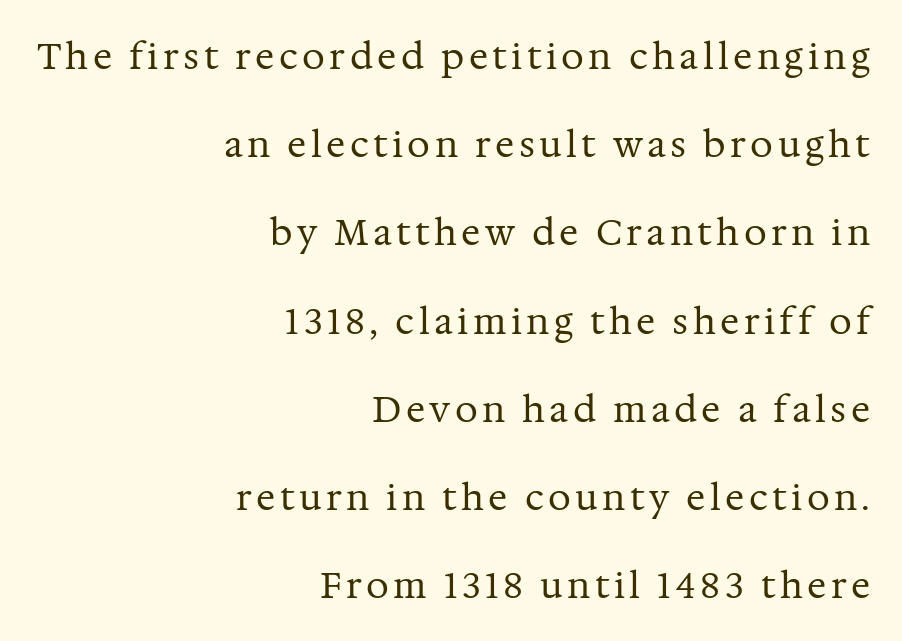
{"serif": "yes", "italic": "no", "bold": "no", "weight": "regular", "width": "normal", "stroke_contrast": "medium", "x_height": "medium", "monospaced": "no", "underline": "no", "align": "right", "line_spacing": "loose", "line_spacing_ratio": 2.45, "glyph_px": 36}
